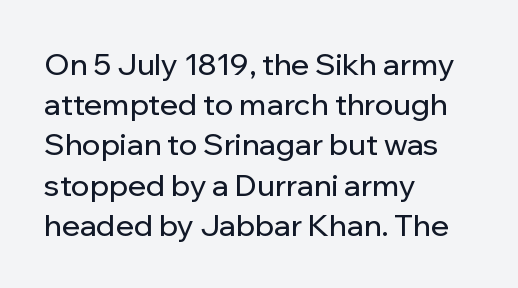
{"serif": "no", "italic": "no", "width": "normal", "stroke_contrast": "low", "x_height": "medium", "monospaced": "no", "underline": "no", "align": "left", "line_spacing": "normal", "line_spacing_ratio": 1.34, "letter_spacing": "normal", "letter_spacing_em": 0.0, "glyph_px": 30}
